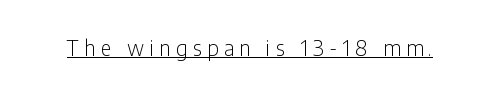
The image shows 21 px text type, upright; set unusually wide letter spacing (+0.25 em), underlined.
